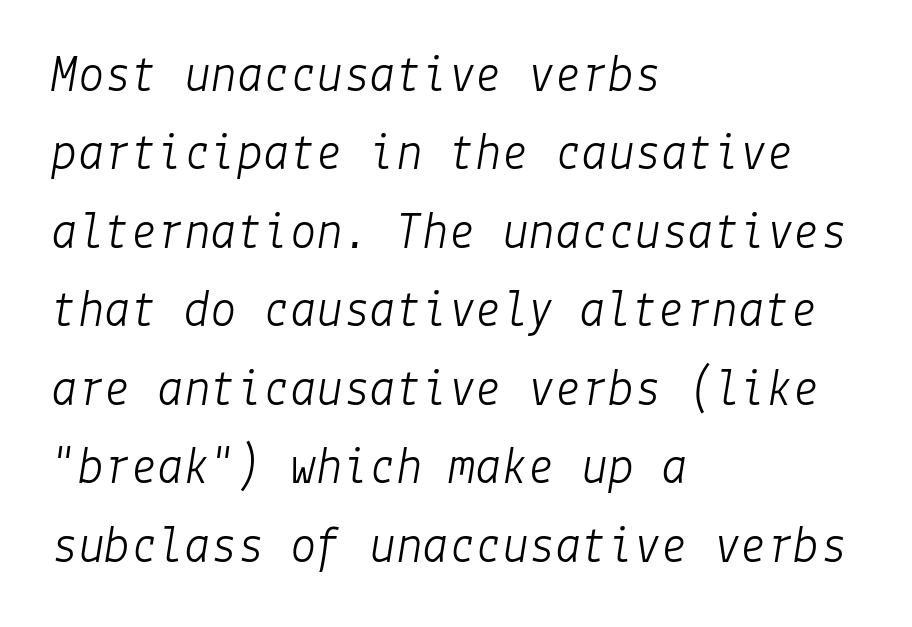
The image shows 53 px light type, italic (leaning right); set left-aligned, normal line spacing (1.48x), normal letter spacing, not underlined; low stroke contrast and a medium x-height.
